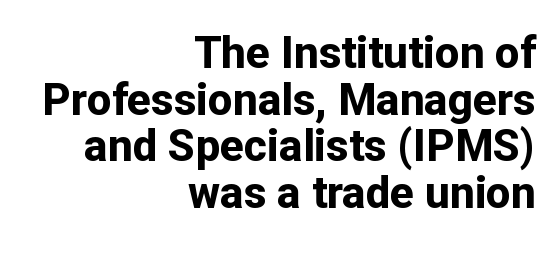
Q: Is the text bold? A: Yes.
Q: Is the text italic (slanted)? A: No, it is upright.
Q: Is the typeface a serif or a sans-serif typeface? A: Sans-serif.
Q: Is the text underlined? A: No.
Q: How is the paragraph aligned? A: Right-aligned.
Q: Is the spacing between letters normal or unusually wide? A: Normal.
Q: Is the spacing between lines tight, normal or loose? A: Tight.
Q: Width (condensed, normal, or wide)? A: Normal.
Q: Stroke contrast? A: Low.
Q: x-height? A: Medium.
Q: Monospaced? A: No.
